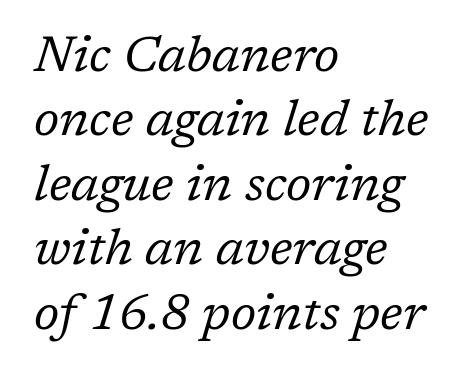
The image shows 50 px regular-weight serif type, italic (leaning right); set left-aligned, normal line spacing (1.29x), normal letter spacing, not underlined; low stroke contrast and a medium x-height.
